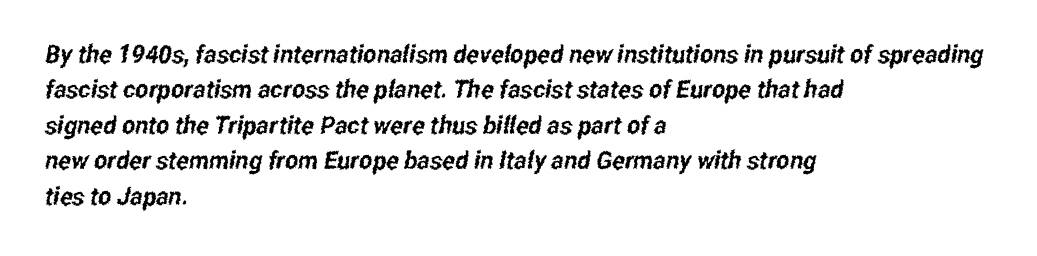
Q: Is the text underlined? A: No.
Q: How is the paragraph aligned? A: Left-aligned.
Q: Is the spacing between letters normal or unusually wide? A: Normal.
Q: Is the spacing between lines tight, normal or loose? A: Normal.
